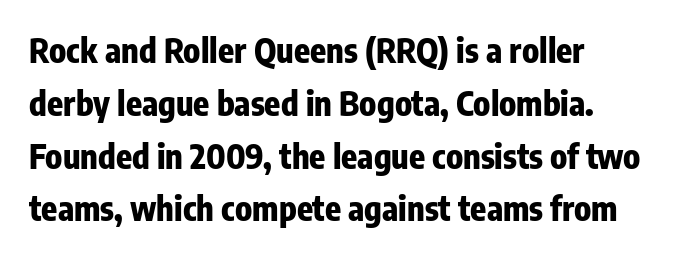
The image shows 33 px heavy, condensed sans-serif type, upright; set left-aligned, normal line spacing (1.6x), normal letter spacing, not underlined; low stroke contrast and a medium x-height.
